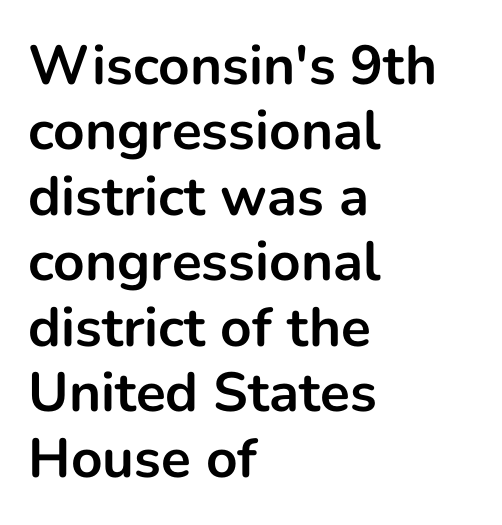
The image shows 55 px bold sans-serif type, upright; set left-aligned, line spacing 1.19x, normal letter spacing, not underlined; low stroke contrast and a medium x-height.
